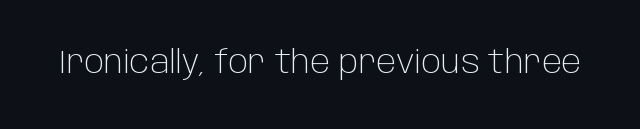
Q: Is the text bold? A: No.
Q: Is the text italic (slanted)? A: No, it is upright.
Q: Is the typeface a serif or a sans-serif typeface? A: Sans-serif.
Q: Is the text underlined? A: No.
Q: Is the spacing between letters normal or unusually wide? A: Normal.
Q: Width (condensed, normal, or wide)? A: Normal.
Q: Stroke contrast? A: Low.
Q: x-height? A: Large.
Q: Monospaced? A: No.
